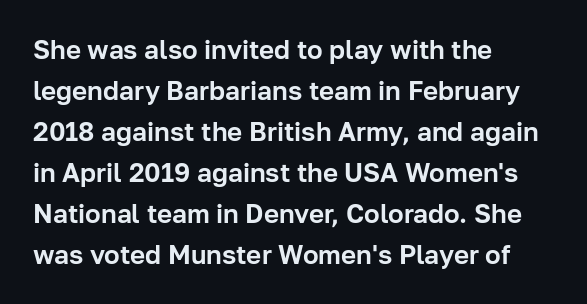
The image shows 26 px text type, upright; set left-aligned, normal line spacing (1.58x), normal letter spacing, not underlined.
